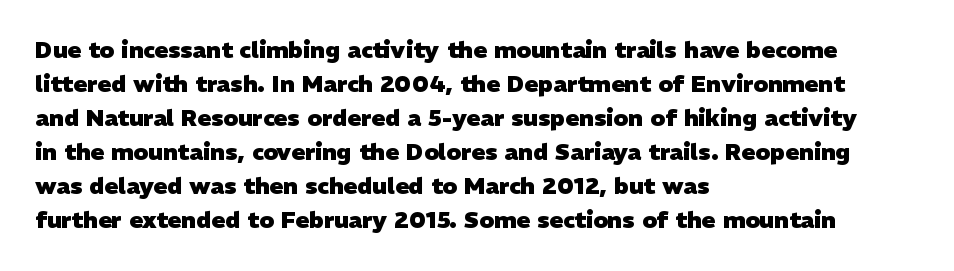
Q: Is the text bold? A: Yes.
Q: Is the text underlined? A: No.
Q: How is the paragraph aligned? A: Left-aligned.
Q: Is the spacing between letters normal or unusually wide? A: Normal.
Q: Is the spacing between lines tight, normal or loose? A: Normal.
